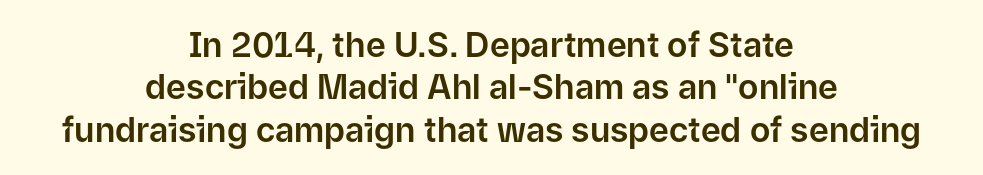
The image shows 34 px sans-serif type, upright; set centered, normal line spacing (1.25x), normal letter spacing, not underlined; low stroke contrast and a medium x-height.
